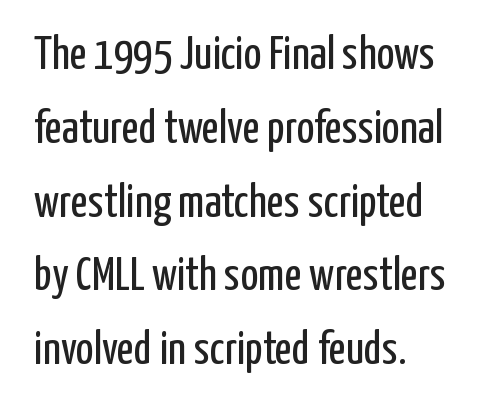
Posture: upright roman. The designer went with a sans here, leaving each stem footless. The passage shown is not bold in any degree. The passage is arranged the way most books set body copy — flush left. Normally led — the rows are evenly, conventionally spaced. The passage shown is typed in a proportional face where columns would drift.
